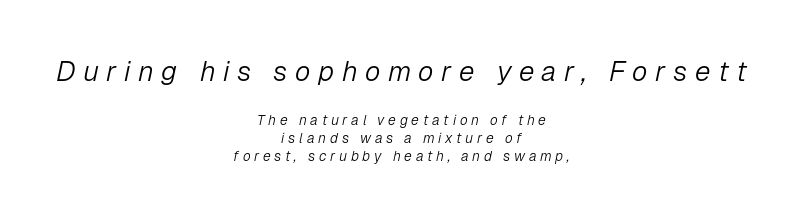
{"italic": "yes", "lean": "right", "slant_degrees": 12, "bold": "no", "weight": "light", "width": "normal", "stroke_contrast": "low", "x_height": "medium", "monospaced": "no", "underline": "no", "align": "center", "line_spacing": "normal", "line_spacing_ratio": 1.27, "letter_spacing": "wide", "letter_spacing_em": 0.27, "larger_block": "first", "size_ratio": 2.0, "glyph_px": 28}
